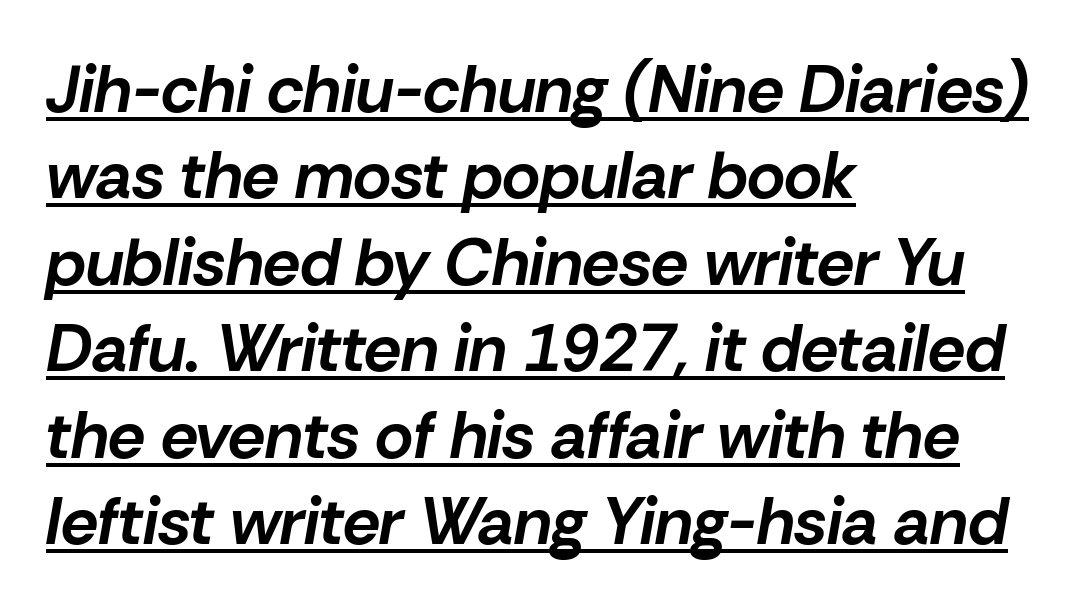
Q: Is the text bold? A: Yes.
Q: Is the text italic (slanted)? A: Yes, it leans right by about 10 degrees.
Q: Is the text underlined? A: Yes.
Q: How is the paragraph aligned? A: Left-aligned.
Q: Is the spacing between letters normal or unusually wide? A: Normal.
Q: Is the spacing between lines tight, normal or loose? A: Normal.
Q: Width (condensed, normal, or wide)? A: Normal.
Q: Stroke contrast? A: Low.
Q: x-height? A: Medium.
Q: Monospaced? A: No.
